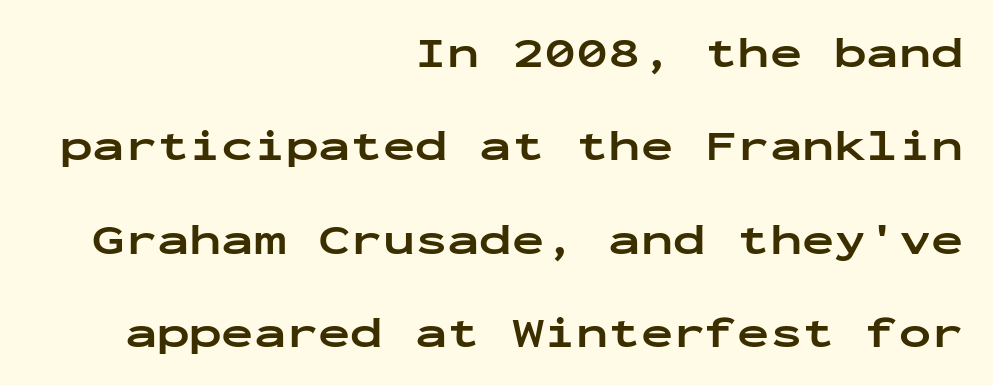
{"serif": "no", "italic": "no", "bold": "yes", "weight": "bold", "width": "wide", "stroke_contrast": "low", "x_height": "medium", "monospaced": "yes", "underline": "no", "align": "right", "line_spacing": "loose", "line_spacing_ratio": 2.17, "letter_spacing": "normal", "letter_spacing_em": 0.0, "glyph_px": 43}
